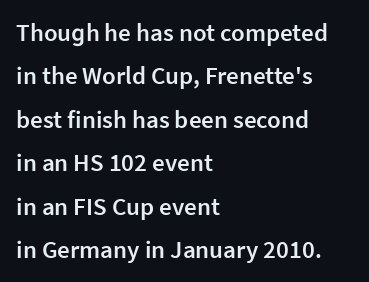
Q: Is the text bold? A: Semi-bold.
Q: Is the text italic (slanted)? A: No, it is upright.
Q: Is the text underlined? A: No.
Q: How is the paragraph aligned? A: Left-aligned.
Q: Is the spacing between letters normal or unusually wide? A: Normal.
